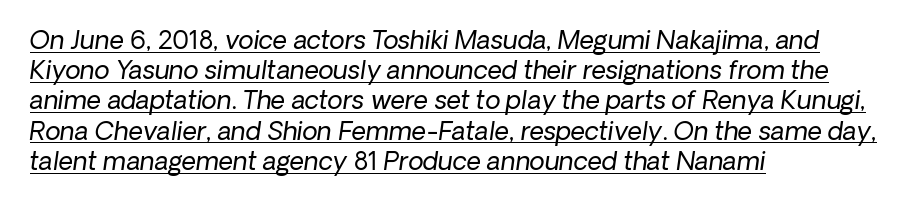
The glyphs look as if they've been sheared to an angle. Default kerning and tracking; the words read as compact shapes. You can see a thin bar hugging the bottom of the glyphs. No heavy texture on the line: the type isn't bold. A student would call this left alignment; a typographer would say flush left, rag right.
